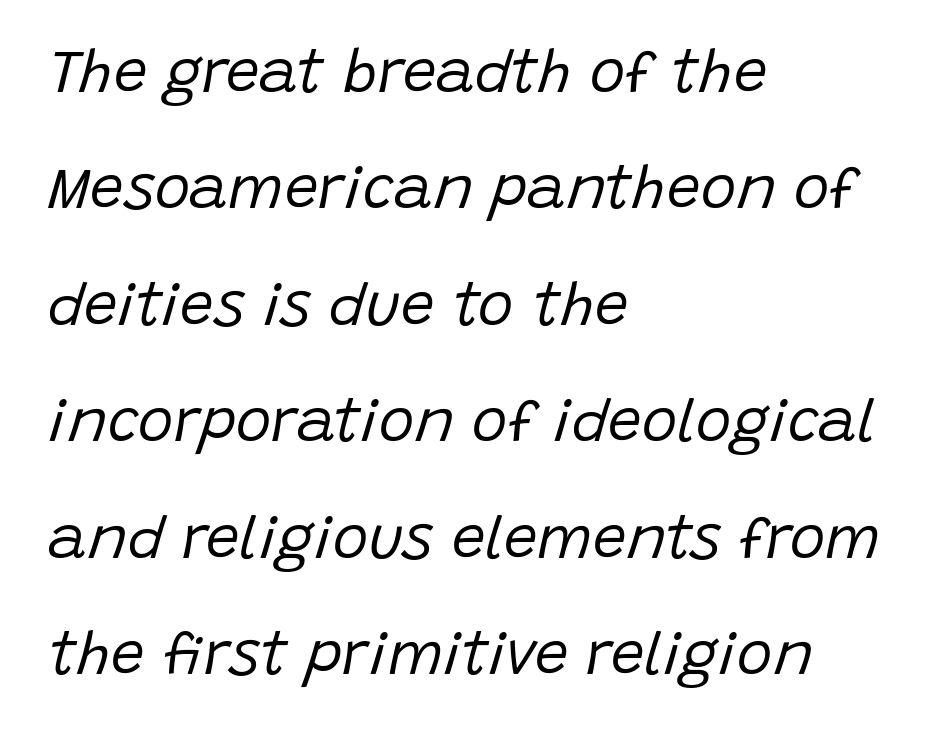
The image shows 60 px regular-weight type, italic (leaning right); set left-aligned, loose line spacing (1.94x), normal letter spacing, not underlined; low stroke contrast and a large x-height.
